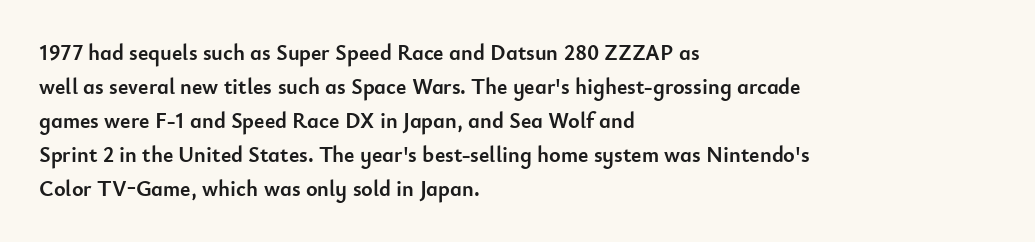
The lettering holds an erect, upright posture throughout. No word sits above an underline. Thick stems and heavy bowls — unmistakably bold. How are the letters spaced? Ordinarily, with no added tracking. Line beginnings align vertically; line endings do not.
